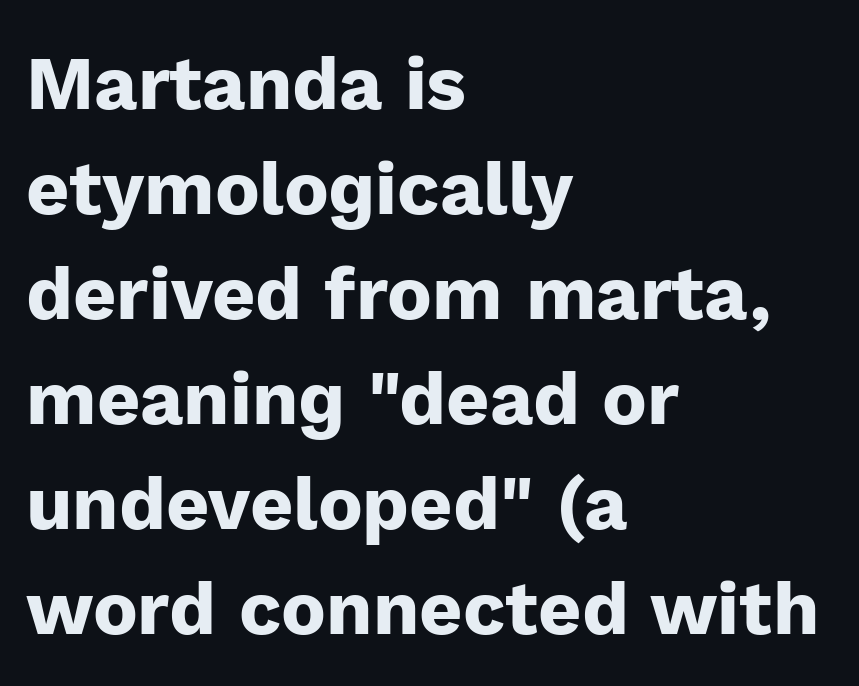
Q: Is the text bold? A: Yes.
Q: Is the text italic (slanted)? A: No, it is upright.
Q: Is the typeface a serif or a sans-serif typeface? A: Sans-serif.
Q: Is the text underlined? A: No.
Q: How is the paragraph aligned? A: Left-aligned.
Q: Is the spacing between letters normal or unusually wide? A: Normal.
Q: Is the spacing between lines tight, normal or loose? A: Normal.
Q: Width (condensed, normal, or wide)? A: Normal.
Q: Stroke contrast? A: Low.
Q: x-height? A: Medium.
Q: Monospaced? A: No.
